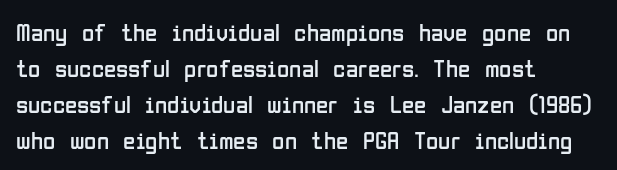
Q: Is the text bold? A: No.
Q: Is the text italic (slanted)? A: No, it is upright.
Q: Is the text underlined? A: No.
Q: How is the paragraph aligned? A: Left-aligned.
Q: Is the spacing between letters normal or unusually wide? A: Normal.
Q: Is the spacing between lines tight, normal or loose? A: Normal.
